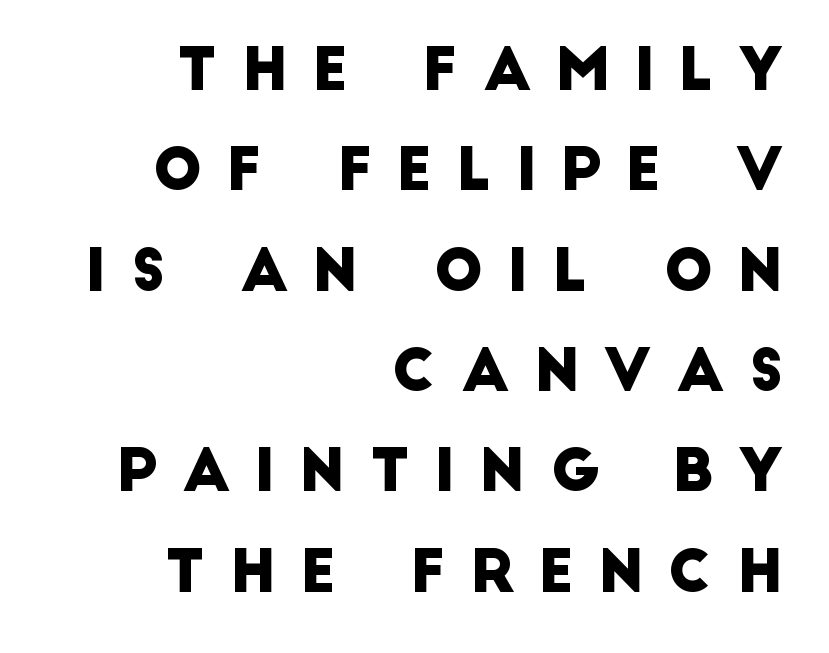
Q: Is the typeface a serif or a sans-serif typeface? A: Sans-serif.
Q: Is the text underlined? A: No.
Q: How is the paragraph aligned? A: Right-aligned.
Q: Is the spacing between letters normal or unusually wide? A: Unusually wide.
Q: Width (condensed, normal, or wide)? A: Normal.
Q: Stroke contrast? A: Low.
Q: x-height? A: Large.
Q: Monospaced? A: No.
